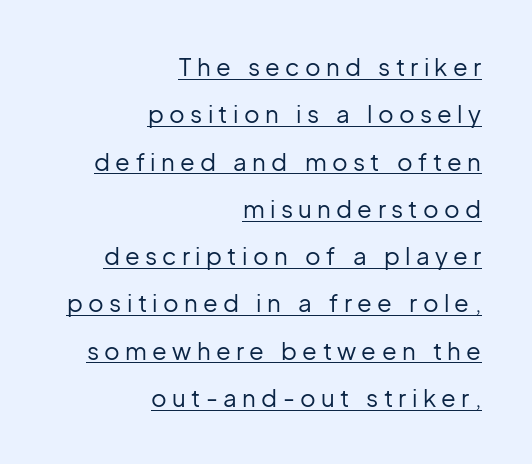
A quiet, ordinary-to-light weight characterises the typeface. Vertical strokes here are truly vertical. The face used here is rendered with a markedly widened letterfit. Caption: lettering with a line underneath.
